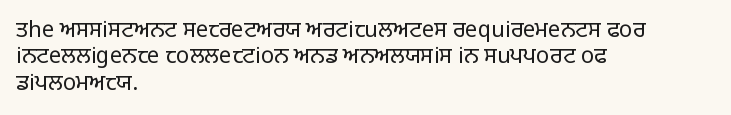
The image shows 22 px text type, upright; set left-aligned, line spacing 1.2x, normal letter spacing, not underlined.
